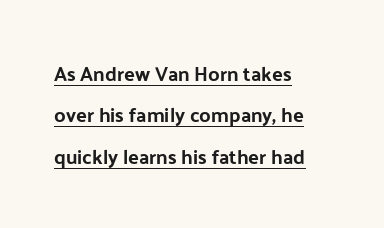
The image shows 20 px text type, upright; set left-aligned, loose line spacing (2.07x), normal letter spacing, underlined.
